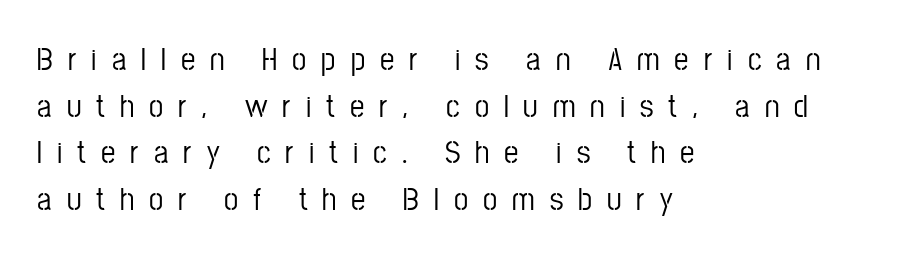
{"serif": "no", "italic": "no", "width": "condensed", "stroke_contrast": "low", "x_height": "medium", "monospaced": "no", "underline": "no", "align": "left", "line_spacing": "normal", "line_spacing_ratio": 1.46, "letter_spacing": "wide", "letter_spacing_em": 0.47, "glyph_px": 32}
